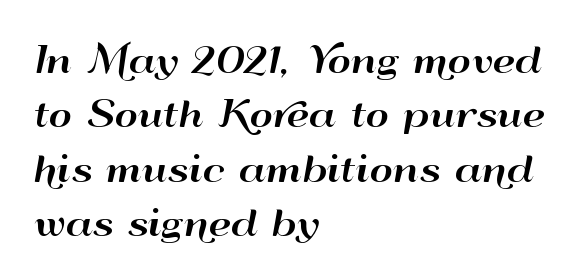
Q: Is the text italic (slanted)? A: Yes.
Q: Is the typeface a serif or a sans-serif typeface? A: Sans-serif.
Q: Is the text underlined? A: No.
Q: How is the paragraph aligned? A: Left-aligned.
Q: Is the spacing between letters normal or unusually wide? A: Normal.
Q: Is the spacing between lines tight, normal or loose? A: Normal.
Q: Width (condensed, normal, or wide)? A: Wide.
Q: Stroke contrast? A: High.
Q: x-height? A: Small.
Q: Monospaced? A: No.
